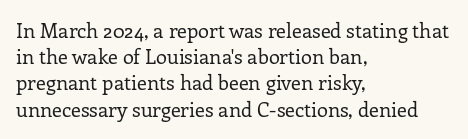
No chunkiness to these letters — they're not bold. Alignment: flush left. Do the letters lean? They stand straight. Horizontal bands of white between lines are of average thickness. Has an underline been added? It has not. Is the letter spacing exaggerated? No — it looks like the ordinary default.
